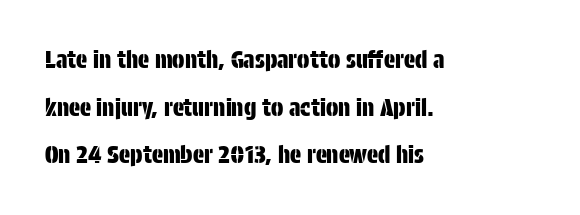
Q: Is the text italic (slanted)? A: No, it is upright.
Q: Is the text underlined? A: No.
Q: How is the paragraph aligned? A: Left-aligned.
Q: Is the spacing between letters normal or unusually wide? A: Normal.
Q: Is the spacing between lines tight, normal or loose? A: Loose.
